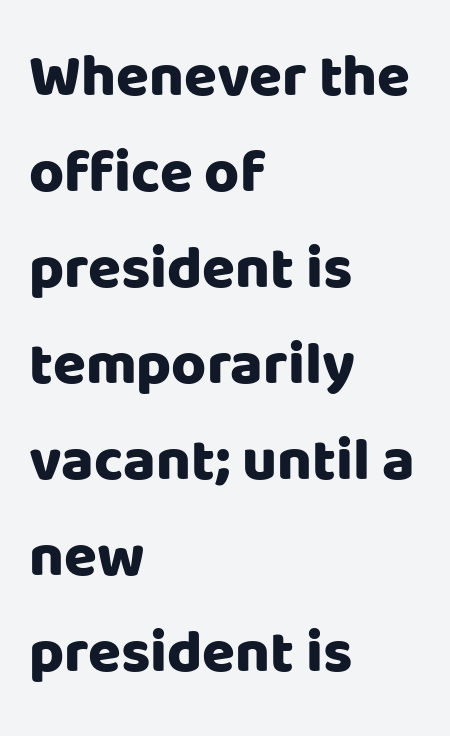
Q: Is the text bold? A: Yes.
Q: Is the text italic (slanted)? A: No, it is upright.
Q: Is the typeface a serif or a sans-serif typeface? A: Sans-serif.
Q: Is the text underlined? A: No.
Q: How is the paragraph aligned? A: Left-aligned.
Q: Is the spacing between letters normal or unusually wide? A: Normal.
Q: Is the spacing between lines tight, normal or loose? A: Normal.
Q: Width (condensed, normal, or wide)? A: Normal.
Q: Stroke contrast? A: Low.
Q: x-height? A: Large.
Q: Monospaced? A: No.
